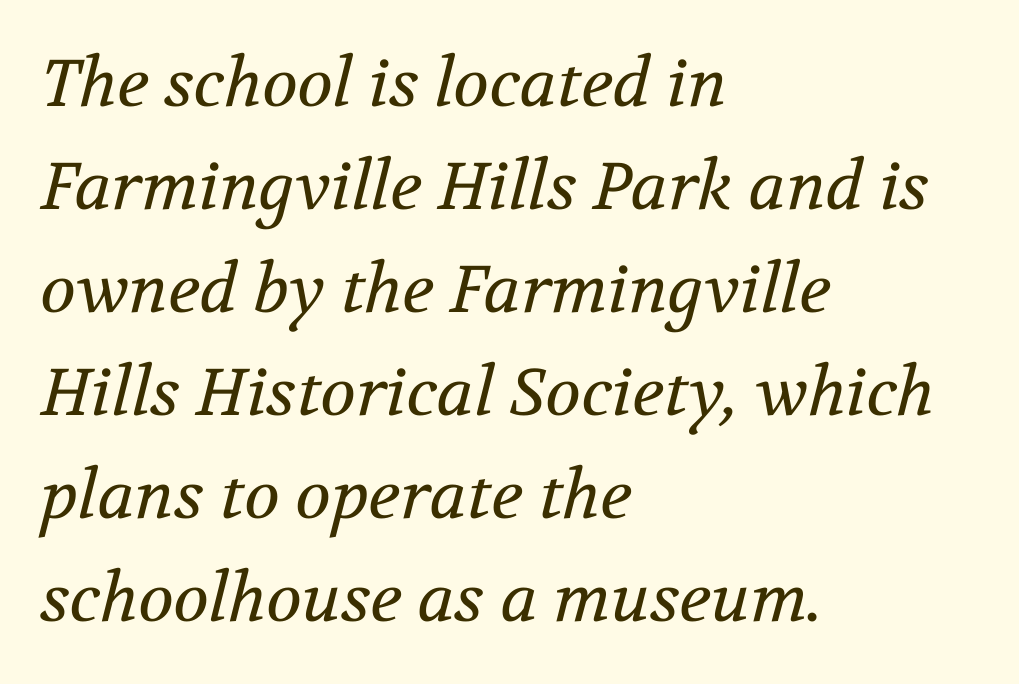
{"serif": "yes", "italic": "yes", "lean": "right", "slant_degrees": 12, "bold": "no", "weight": "regular", "width": "normal", "stroke_contrast": "medium", "x_height": "medium", "monospaced": "no", "underline": "no", "align": "left", "line_spacing": "normal", "line_spacing_ratio": 1.56, "letter_spacing": "normal", "letter_spacing_em": 0.0, "glyph_px": 66}
